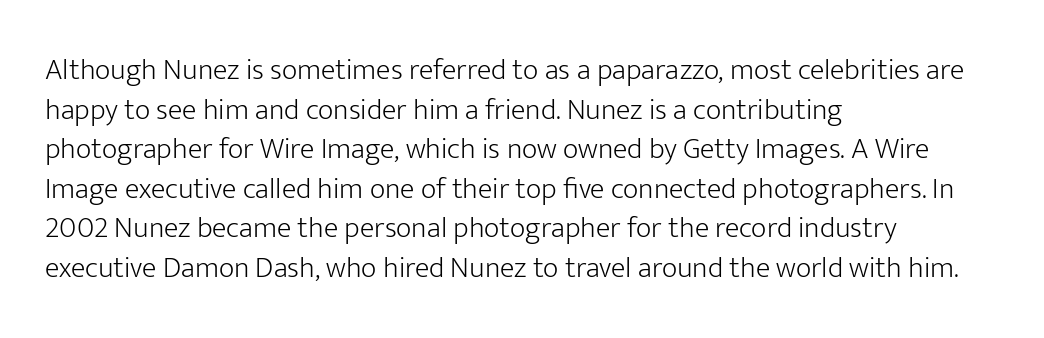
The image shows 30 px light sans-serif type, upright; set left-aligned, normal line spacing (1.32x), normal letter spacing, not underlined; low stroke contrast and a medium x-height.
